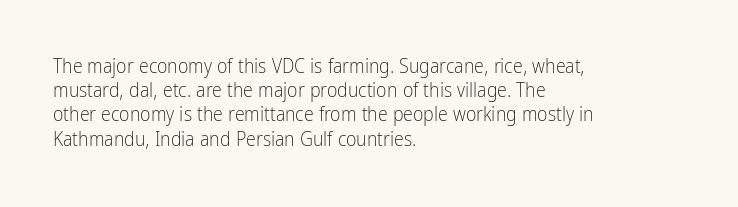
The image shows 20 px text type, upright; set left-aligned, line spacing 1.21x, normal letter spacing, not underlined.
